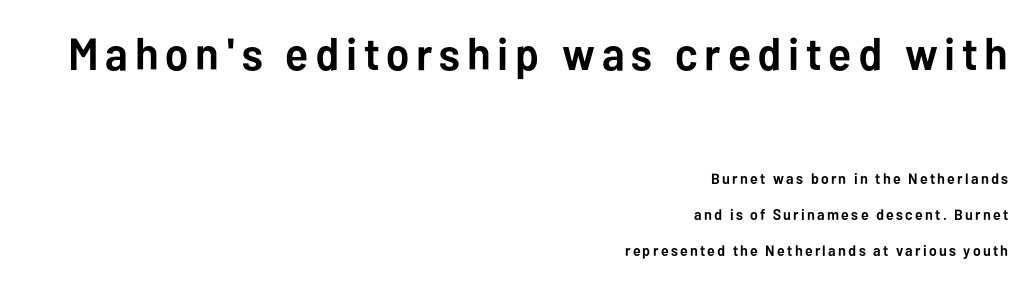
Q: Is the text bold? A: Yes.
Q: Is the text italic (slanted)? A: No, it is upright.
Q: Is the typeface a serif or a sans-serif typeface? A: Sans-serif.
Q: Is the text underlined? A: No.
Q: How is the paragraph aligned? A: Right-aligned.
Q: Is the spacing between lines tight, normal or loose? A: Loose.
Q: Which block of text is set in a larger size, the first (top) or the second (bottom)? A: The first (top) one.
Q: Width (condensed, normal, or wide)? A: Normal.
Q: Stroke contrast? A: Low.
Q: x-height? A: Medium.
Q: Monospaced? A: No.
